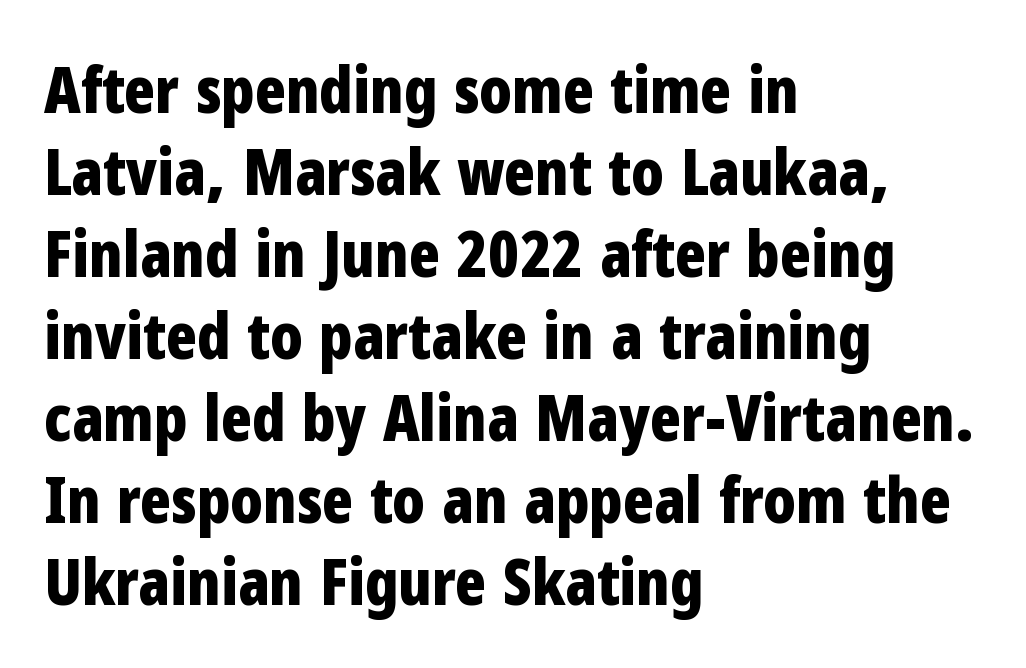
Q: Is the text bold? A: Yes.
Q: Is the text italic (slanted)? A: No, it is upright.
Q: Is the typeface a serif or a sans-serif typeface? A: Sans-serif.
Q: Is the text underlined? A: No.
Q: How is the paragraph aligned? A: Left-aligned.
Q: Is the spacing between letters normal or unusually wide? A: Normal.
Q: Is the spacing between lines tight, normal or loose? A: Normal.
Q: Width (condensed, normal, or wide)? A: Condensed.
Q: Stroke contrast? A: Low.
Q: x-height? A: Medium.
Q: Monospaced? A: No.
